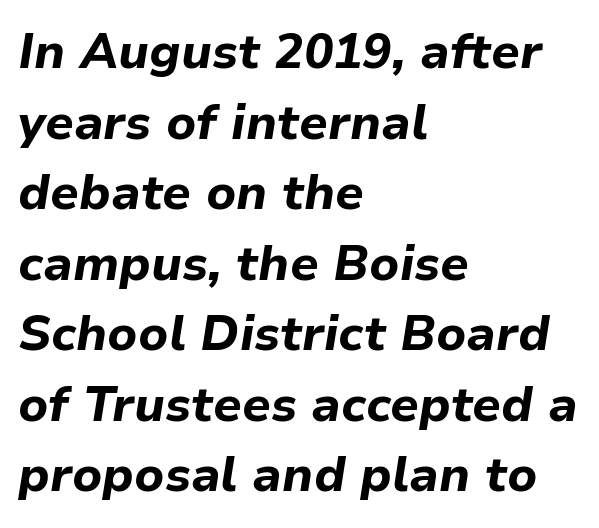
The designer left line spacing at the default. Line beginnings align vertically; line endings do not. Bold? Absolutely — the strokes are thick and heavy. Letter spacing: default. Think of a printed novel: that variable character pitch is what you see here.
